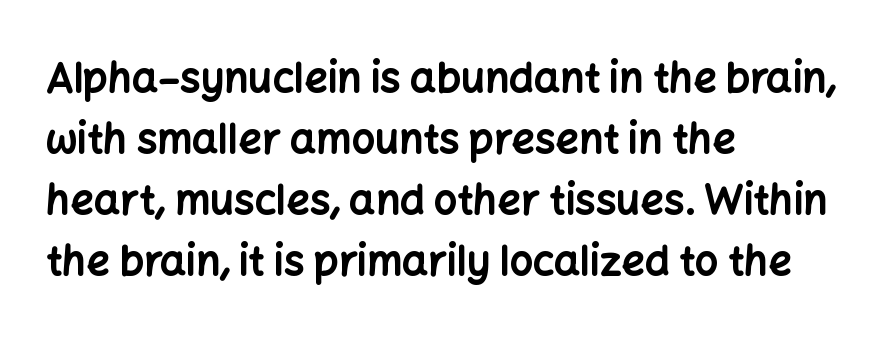
Only glyphs here, with clear space below each row. Baseline-to-baseline distance is the conventional proportion of letter height. This sample uses a sans-serif face. How heavy is the stroke? Heavy — this is a bold. Think of a printed novel: that variable character pitch is what you see here.
